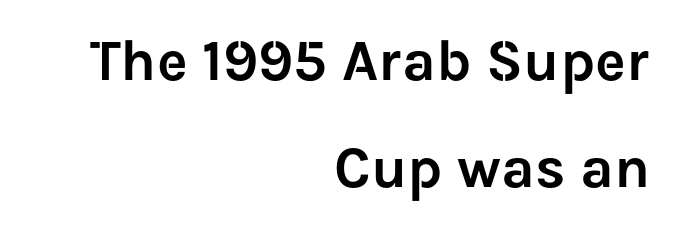
Unmarked baselines from the first word to the last. The compositor pushed each line to the right boundary. Are there feet on the stems? There aren't — it's a sans. The face used here is proportionally spaced, like ordinary book or web type.
